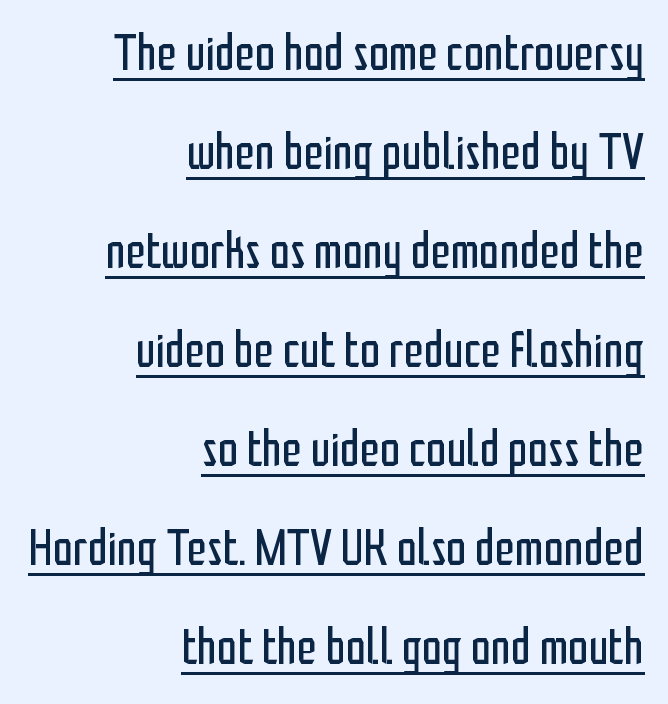
The image shows 51 px regular-weight, condensed sans-serif type, upright; set right-aligned, loose line spacing (1.94x), normal letter spacing, underlined; low stroke contrast and a medium x-height.
